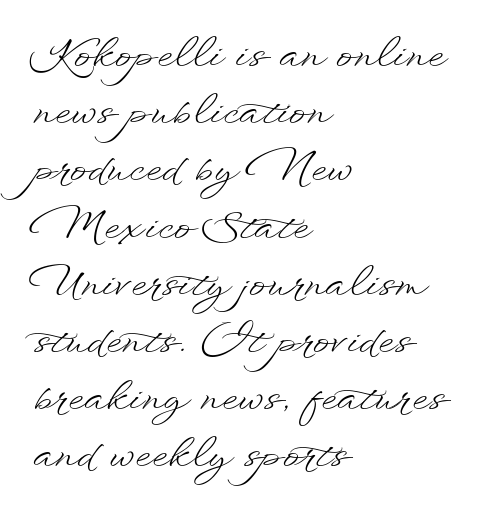
In terms of letterspacing, this is plain default setting. Rule under the text: the space is simply empty. The rag falls on the right side of this text block. Letters have the restrained weight of plain body copy at most.
